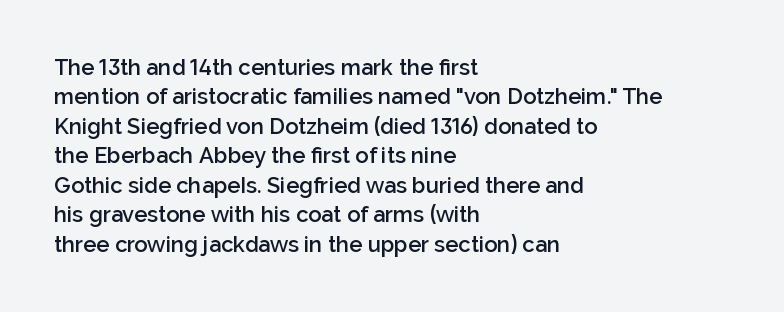
Notice how the passage keeps a crisp vertical edge on the left only. It's the straight-up-and-down kind of type. The zone under the glyphs is completely vacant. This is moderately heavy type, rendered in semibold. Compared with typical paragraphs, the rows here are spaced about the same.
